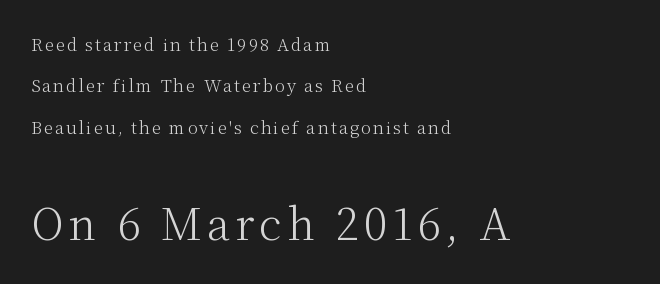
The image shows 43 px light serif type, upright; set left-aligned, loose line spacing (2.44x), not underlined; the second (bottom) block is 2.53x larger; medium stroke contrast and a medium x-height.
